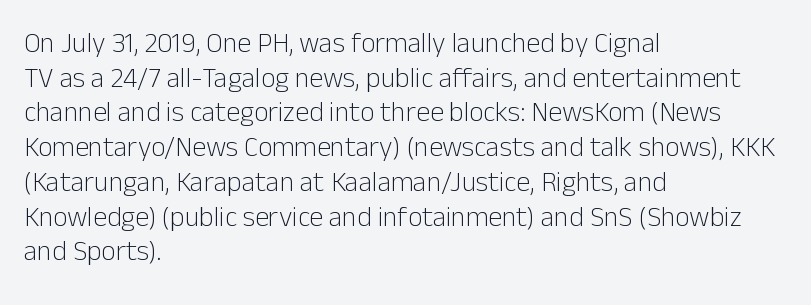
{"serif": "no", "italic": "no", "bold": "no", "weight": "light", "width": "normal", "stroke_contrast": "low", "x_height": "medium", "monospaced": "no", "underline": "no", "align": "left", "line_spacing_ratio": 1.24, "letter_spacing": "normal", "letter_spacing_em": 0.0, "glyph_px": 28}
